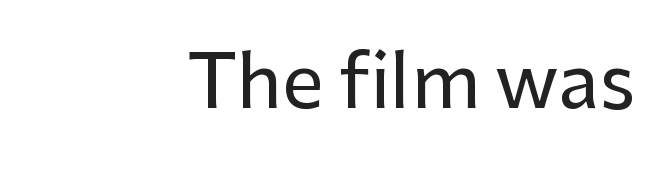
The image shows 74 px sans-serif type, upright; set right-aligned, normal letter spacing, not underlined; low stroke contrast and a medium x-height.
